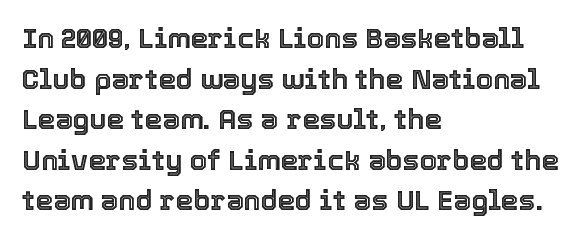
Q: Is the text italic (slanted)? A: No, it is upright.
Q: Is the text underlined? A: No.
Q: How is the paragraph aligned? A: Left-aligned.
Q: Is the spacing between letters normal or unusually wide? A: Normal.
Q: Is the spacing between lines tight, normal or loose? A: Normal.
Q: Width (condensed, normal, or wide)? A: Normal.
Q: x-height? A: Medium.
Q: Monospaced? A: No.
